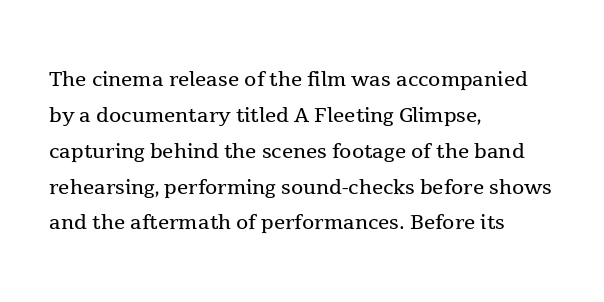
Q: Is the text bold? A: No.
Q: Is the text italic (slanted)? A: No, it is upright.
Q: Is the typeface a serif or a sans-serif typeface? A: Serif.
Q: Is the text underlined? A: No.
Q: How is the paragraph aligned? A: Left-aligned.
Q: Is the spacing between letters normal or unusually wide? A: Normal.
Q: Is the spacing between lines tight, normal or loose? A: Normal.
Q: Width (condensed, normal, or wide)? A: Normal.
Q: x-height? A: Medium.
Q: Monospaced? A: No.
